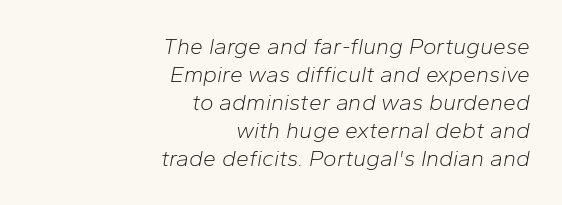
Q: Is the text bold? A: No.
Q: Is the text italic (slanted)? A: Yes, it leans right by about 10 degrees.
Q: Is the text underlined? A: No.
Q: How is the paragraph aligned? A: Right-aligned.
Q: Is the spacing between letters normal or unusually wide? A: Normal.
